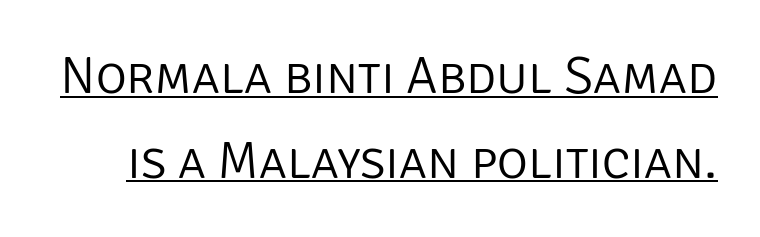
The tracking reads as untouched default to a designer's eye. Designer's note — italics off, roman on. Looks like regular typesetting: each glyph gets only the width it needs. Stroke terminals: plain, sans-serif. The glyphs are accompanied by a horizontal stroke just below them. Nothing heavy about these letters — not bold at all.
